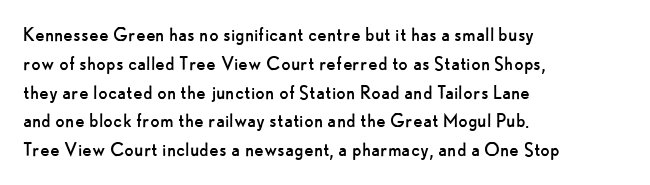
Q: Is the text bold? A: No.
Q: Is the text italic (slanted)? A: No, it is upright.
Q: Is the text underlined? A: No.
Q: How is the paragraph aligned? A: Left-aligned.
Q: Is the spacing between letters normal or unusually wide? A: Normal.
Q: Is the spacing between lines tight, normal or loose? A: Normal.
